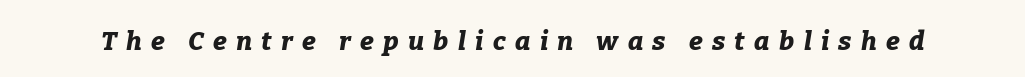
Heft: maximum for text — a bold. A clean baseline with only descenders dipping below it. Display-style spreading of the glyphs; the letterfit is very open. Compared with ordinary roman type, these characters are visibly tilted.
